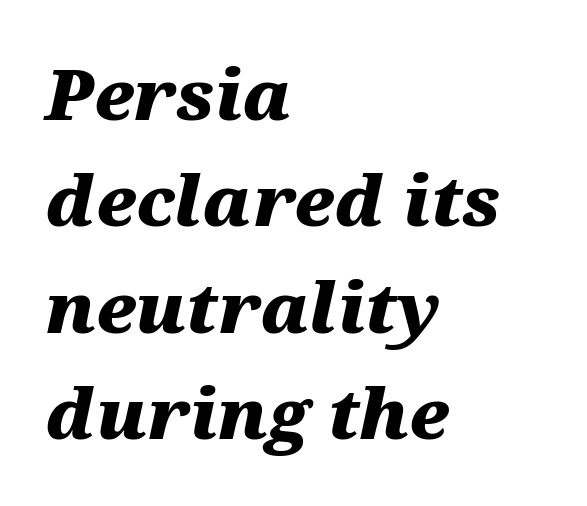
Q: Is the text bold? A: Yes.
Q: Is the text italic (slanted)? A: Yes, it leans right by about 12 degrees.
Q: Is the text underlined? A: No.
Q: How is the paragraph aligned? A: Left-aligned.
Q: Is the spacing between letters normal or unusually wide? A: Normal.
Q: Is the spacing between lines tight, normal or loose? A: Normal.
Q: Width (condensed, normal, or wide)? A: Wide.
Q: Stroke contrast? A: Medium.
Q: x-height? A: Medium.
Q: Monospaced? A: No.
